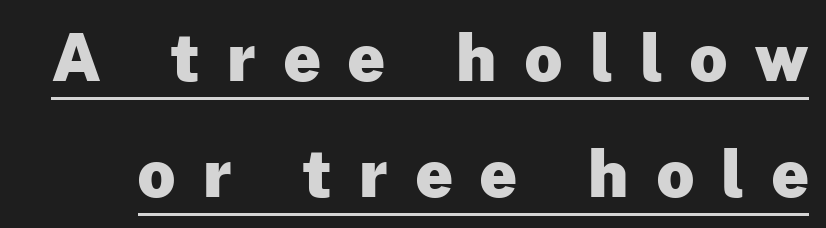
The rendering shows plain stroke endings on the letterforms — a sans-serif design. The glyphs are accompanied by a horizontal stroke just below them. The passage shown is typed in a proportional face where columns would drift. These lines have a slow, spaced-out rhythm from letter to letter. The type sits square on the baseline with zero lean. Stroke thickness is high; the sample reads as a true bold.
